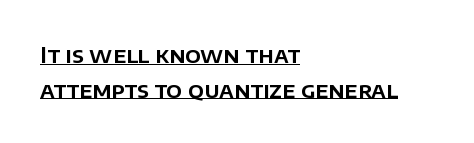
In designer terms, the underline attribute is active on this setting. The typesetter chose a ragged-right arrangement here. The passage shown stacks its lines at a standard gap. Between one letter and the next there's only the usual sliver of space. This sample uses an upright cut, with every glyph sitting square on the baseline.
